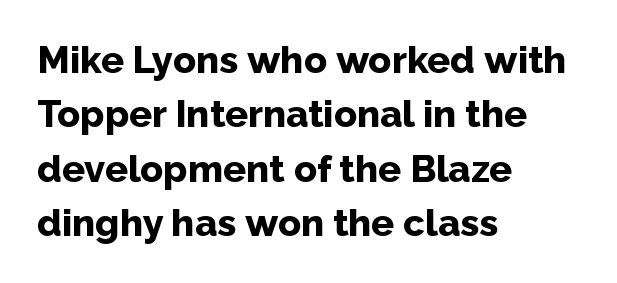
Note the varied advance widths — an 'i' is clearly narrower than an 'm'. The passage is arranged the way most books set body copy — flush left. You can tell from the bare stems that sans-serif type was used. Characters remain perfectly vertical along every line.
